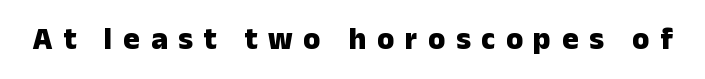
Q: Is the text bold? A: Yes.
Q: Is the text italic (slanted)? A: No, it is upright.
Q: Is the typeface a serif or a sans-serif typeface? A: Sans-serif.
Q: Is the text underlined? A: No.
Q: Is the spacing between letters normal or unusually wide? A: Unusually wide.
Q: Width (condensed, normal, or wide)? A: Normal.
Q: Stroke contrast? A: Low.
Q: x-height? A: Medium.
Q: Monospaced? A: No.
